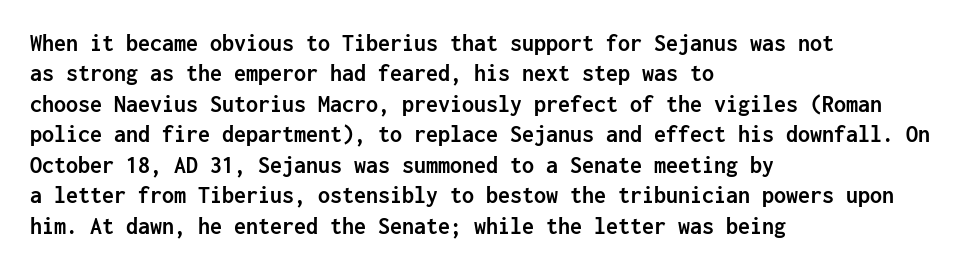
The glyphs are unaccompanied by any horizontal stroke below them. The leading is moderate, giving the passage an even texture. Left-aligned paragraph, ragged on the right. A full-strength bold gives these letters their thick strokes. This sample uses an upright cut, with every glyph sitting square on the baseline.
